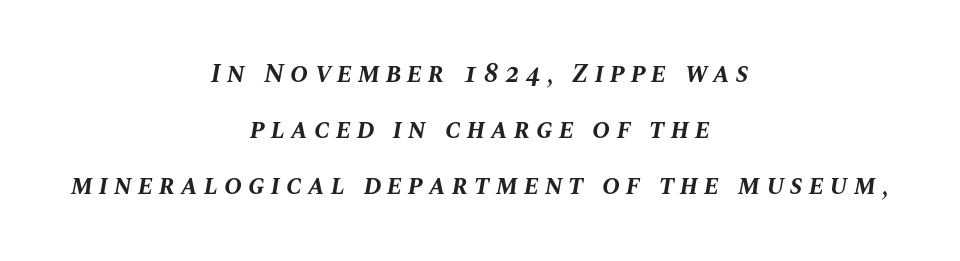
Q: Is the text bold? A: Yes.
Q: Is the text italic (slanted)? A: Yes, it leans right by about 10 degrees.
Q: Is the text underlined? A: No.
Q: How is the paragraph aligned? A: Centered.
Q: Is the spacing between letters normal or unusually wide? A: Unusually wide.
Q: Is the spacing between lines tight, normal or loose? A: Loose.
